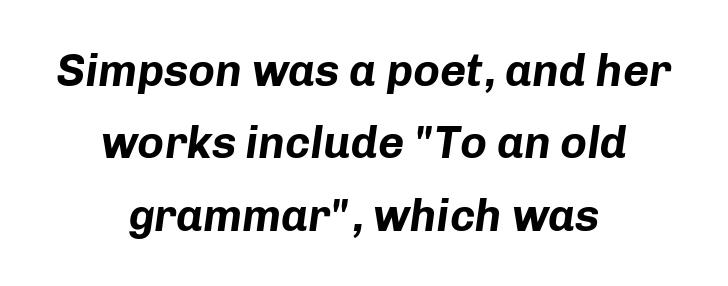
{"italic": "yes", "lean": "right", "slant_degrees": 8, "bold": "yes", "weight": "bold", "width": "normal", "stroke_contrast": "low", "x_height": "medium", "monospaced": "no", "underline": "no", "align": "center", "line_spacing": "normal", "line_spacing_ratio": 1.61, "letter_spacing": "normal", "letter_spacing_em": 0.0, "glyph_px": 45}
